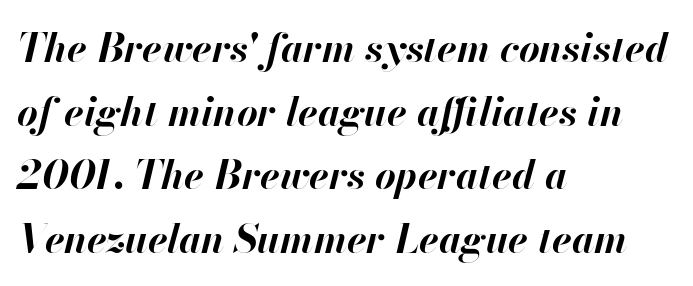
The image shows 40 px bold type, italic (leaning right); set left-aligned, normal line spacing (1.59x), normal letter spacing, not underlined; high stroke contrast and a small x-height.
